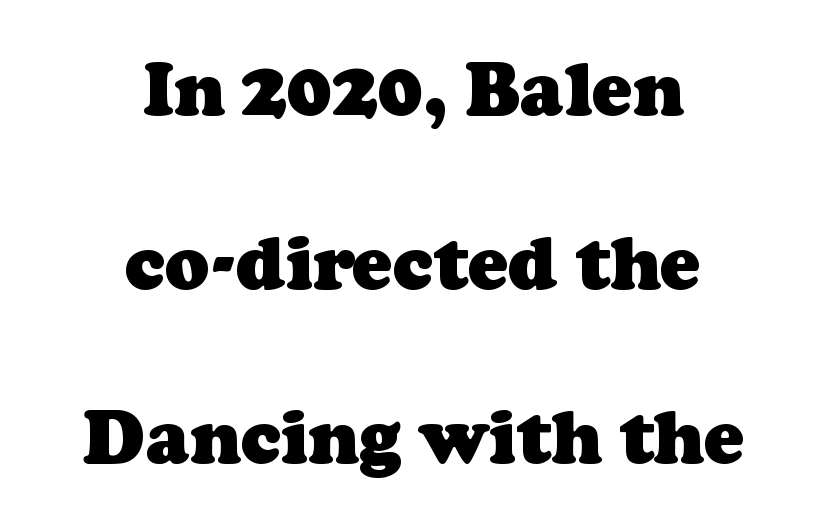
The image shows 74 px heavy serif type; set centered, loose line spacing (2.35x), normal letter spacing, not underlined; low stroke contrast and a medium x-height.
